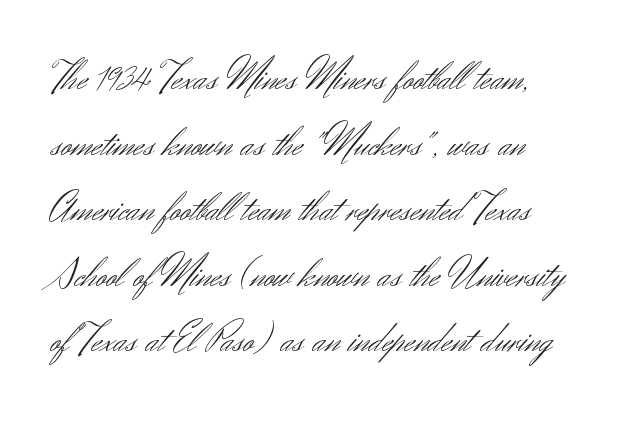
{"serif": "no", "bold": "no", "weight": "light", "width": "normal", "stroke_contrast": "medium", "x_height": "small", "monospaced": "no", "underline": "no", "align": "left", "line_spacing": "normal", "line_spacing_ratio": 1.56, "letter_spacing": "normal", "letter_spacing_em": 0.0, "glyph_px": 42}
